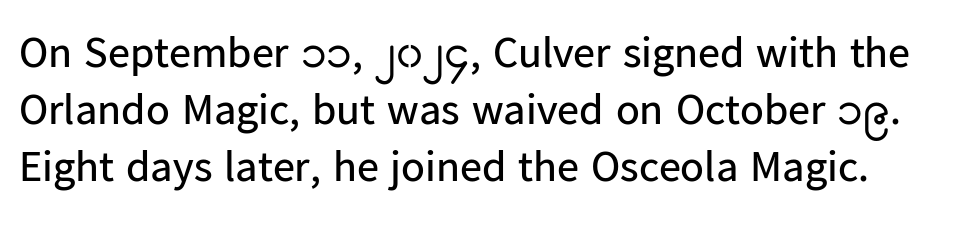
{"serif": "no", "italic": "no", "bold": "no", "weight": "regular", "width": "normal", "stroke_contrast": "low", "x_height": "medium", "monospaced": "no", "underline": "no", "line_spacing": "normal", "line_spacing_ratio": 1.3, "letter_spacing": "normal", "letter_spacing_em": 0.0, "glyph_px": 44}
